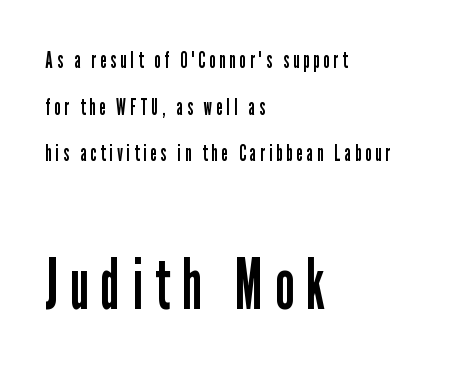
Q: Is the text bold? A: No.
Q: Is the text italic (slanted)? A: No, it is upright.
Q: Is the typeface a serif or a sans-serif typeface? A: Sans-serif.
Q: Is the text underlined? A: No.
Q: How is the paragraph aligned? A: Left-aligned.
Q: Is the spacing between lines tight, normal or loose? A: Loose.
Q: Which block of text is set in a larger size, the first (top) or the second (bottom)? A: The second (bottom) one.
Q: Width (condensed, normal, or wide)? A: Condensed.
Q: Stroke contrast? A: Low.
Q: x-height? A: Medium.
Q: Monospaced? A: No.
